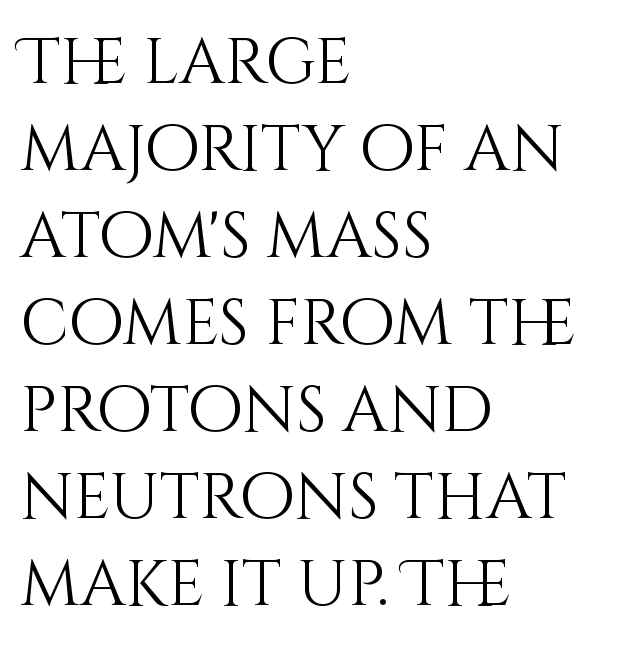
Q: Is the text bold? A: No.
Q: Is the text italic (slanted)? A: No, it is upright.
Q: Is the text underlined? A: No.
Q: How is the paragraph aligned? A: Left-aligned.
Q: Is the spacing between letters normal or unusually wide? A: Normal.
Q: Is the spacing between lines tight, normal or loose? A: Normal.
Q: Width (condensed, normal, or wide)? A: Normal.
Q: Stroke contrast? A: Medium.
Q: x-height? A: Large.
Q: Monospaced? A: No.
